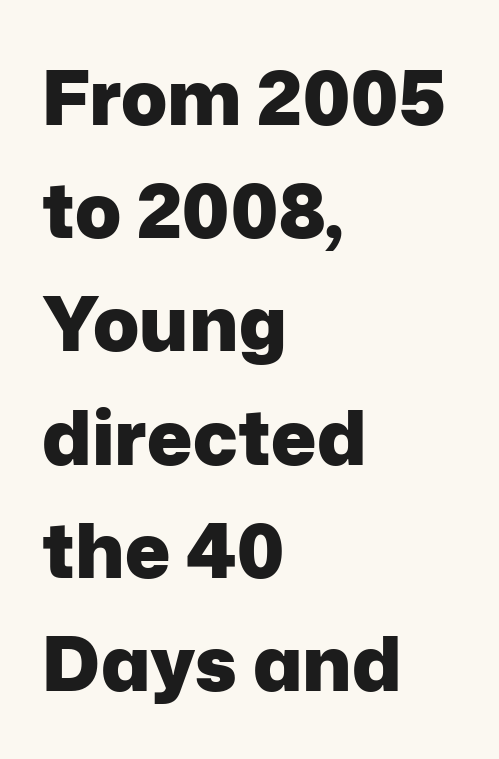
{"serif": "no", "italic": "no", "bold": "yes", "weight": "heavy", "width": "normal", "stroke_contrast": "low", "x_height": "medium", "monospaced": "no", "underline": "no", "align": "left", "line_spacing": "normal", "line_spacing_ratio": 1.49, "letter_spacing": "normal", "letter_spacing_em": 0.0, "glyph_px": 76}
